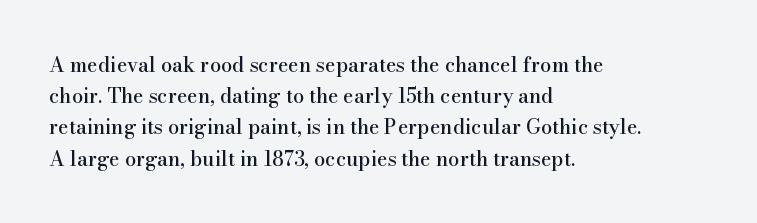
Q: Is the text italic (slanted)? A: No, it is upright.
Q: Is the text underlined? A: No.
Q: How is the paragraph aligned? A: Left-aligned.
Q: Is the spacing between letters normal or unusually wide? A: Normal.
Q: Is the spacing between lines tight, normal or loose? A: Normal.
